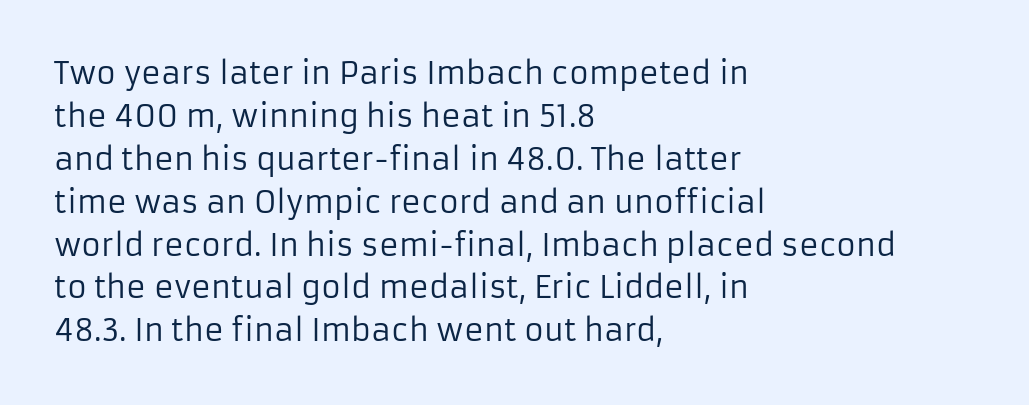
Classification — sans serif. Words appear dense and cohesive because spacing is normal. The cut favours lightness, reaching ordinary text weight at its darkest. Honestly, there is no underline to notice here at all. The space between consecutive lines is moderate.
